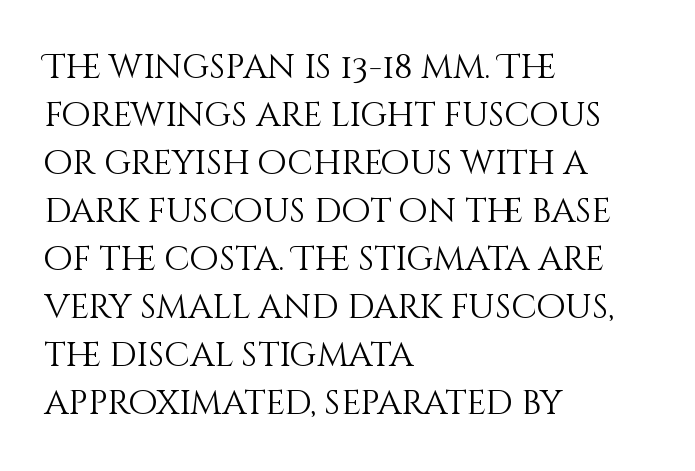
The image shows 34 px light type, upright; set left-aligned, normal line spacing (1.41x), normal letter spacing, not underlined; medium stroke contrast and a large x-height.
